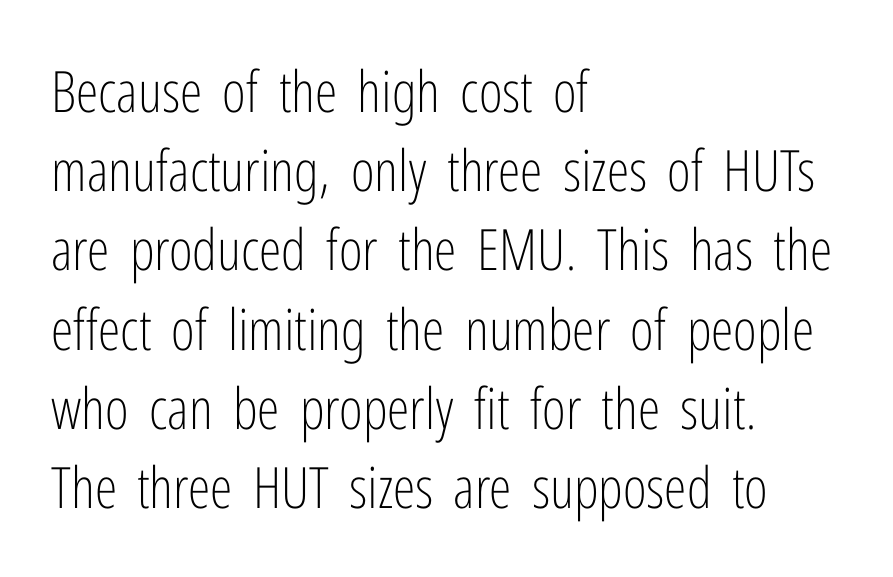
Here the designer chose a conventional face with non-uniform glyph widths. The type family on display is of the sans-serif kind. The characters are drawn with everyday or finer stroke widths. What stands out about the letter spacing? Nothing — it is the standard amount. In terms of leading, this rendering sits right in the middle. Characters remain perfectly vertical along every line.
